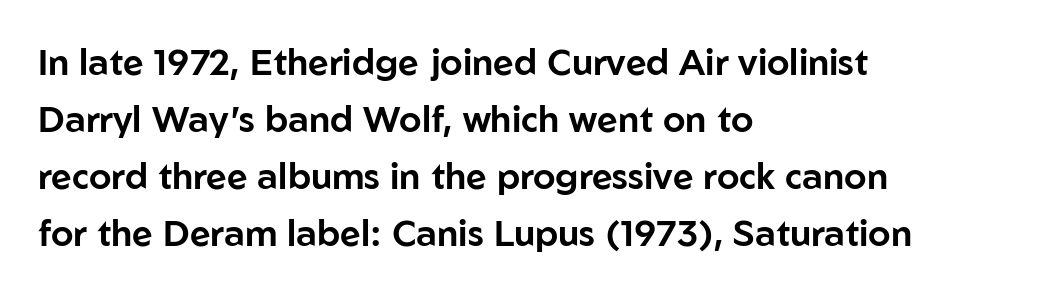
The image shows 36 px sans-serif type, upright; set left-aligned, normal line spacing (1.58x), normal letter spacing, not underlined; low stroke contrast and a medium x-height.
